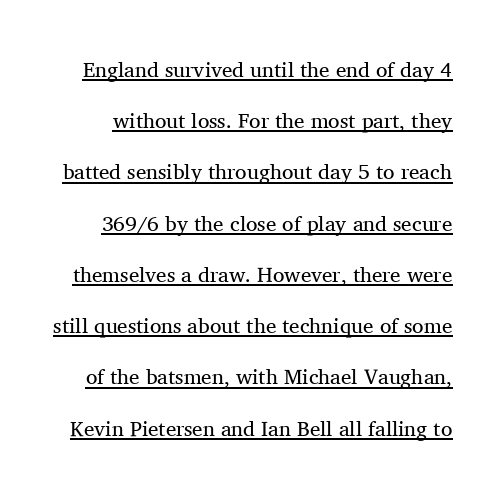
The face used here is rendered with its standard letterfit. Is this a heavy cut? Hardly; it is regular or lighter. Vertically, the passage feels expansive, rows floating well apart. A baseline rule has been typeset under these characters. If you drew a line through each stem, it would be perfectly vertical.
